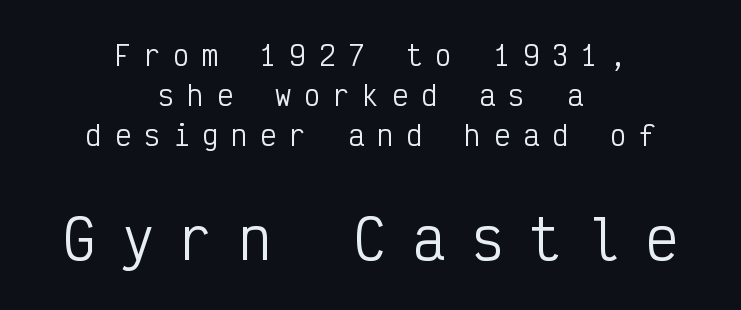
Think of a typewriter: that constant character pitch is what you see here. The string is rendered with underlining switched off. In terms of letterform style, serifs are entirely absent. If you measured baseline to baseline, you'd find a middling distance. The second block has been scaled up relative to the first.
